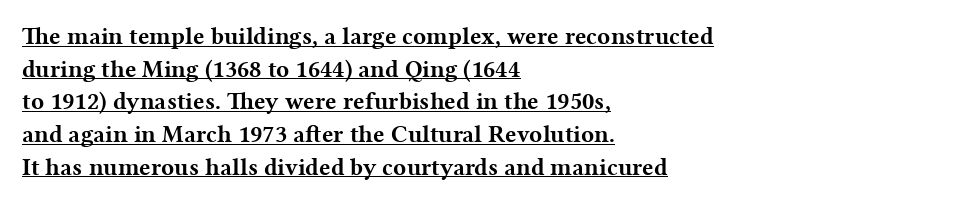
Q: Is the text bold? A: Yes.
Q: Is the text italic (slanted)? A: No, it is upright.
Q: Is the text underlined? A: Yes.
Q: How is the paragraph aligned? A: Left-aligned.
Q: Is the spacing between letters normal or unusually wide? A: Normal.
Q: Is the spacing between lines tight, normal or loose? A: Normal.
